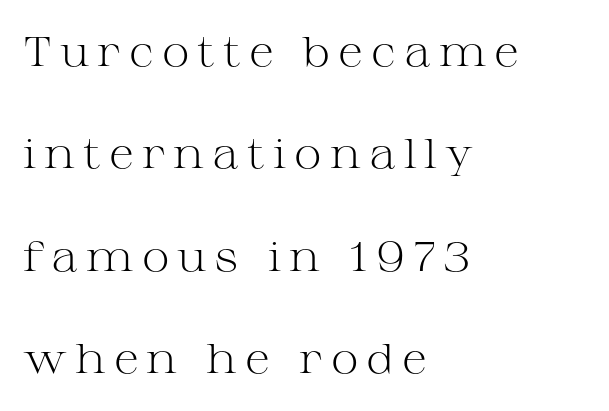
Clear beneath every line of the passage. The paragraph shown leans on its left margin. Serifs: yes, visible at the terminals of the letterforms. Here the designer chose a conventional face with non-uniform glyph widths. Caption: face not bold, strokes unweighted. Rows of type keep a wide berth in the vertical direction.
